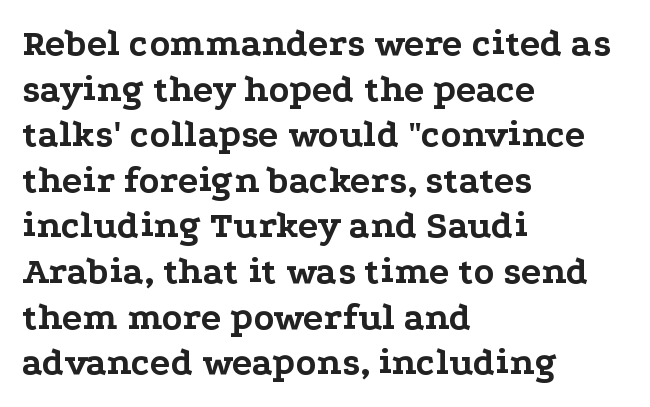
{"serif": "yes", "italic": "no", "bold": "yes", "weight": "bold", "width": "wide", "stroke_contrast": "low", "x_height": "medium", "monospaced": "no", "underline": "no", "align": "left", "line_spacing_ratio": 1.2, "letter_spacing": "normal", "letter_spacing_em": 0.0, "glyph_px": 38}
